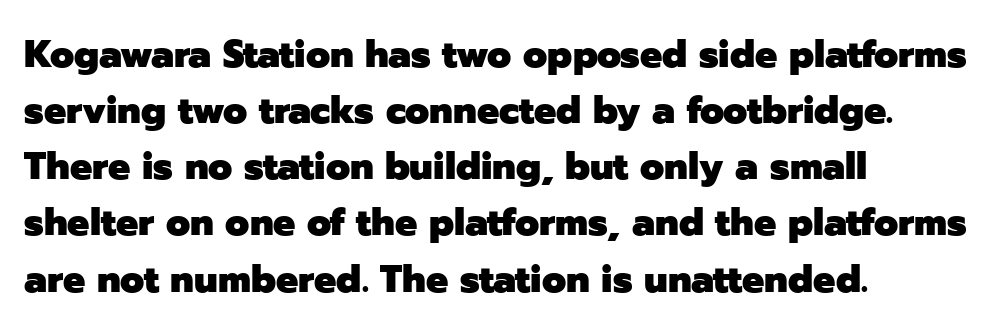
Q: Is the text bold? A: Yes.
Q: Is the text italic (slanted)? A: No, it is upright.
Q: Is the typeface a serif or a sans-serif typeface? A: Sans-serif.
Q: Is the text underlined? A: No.
Q: How is the paragraph aligned? A: Left-aligned.
Q: Is the spacing between letters normal or unusually wide? A: Normal.
Q: Is the spacing between lines tight, normal or loose? A: Normal.
Q: Width (condensed, normal, or wide)? A: Normal.
Q: Stroke contrast? A: Low.
Q: x-height? A: Medium.
Q: Monospaced? A: No.
